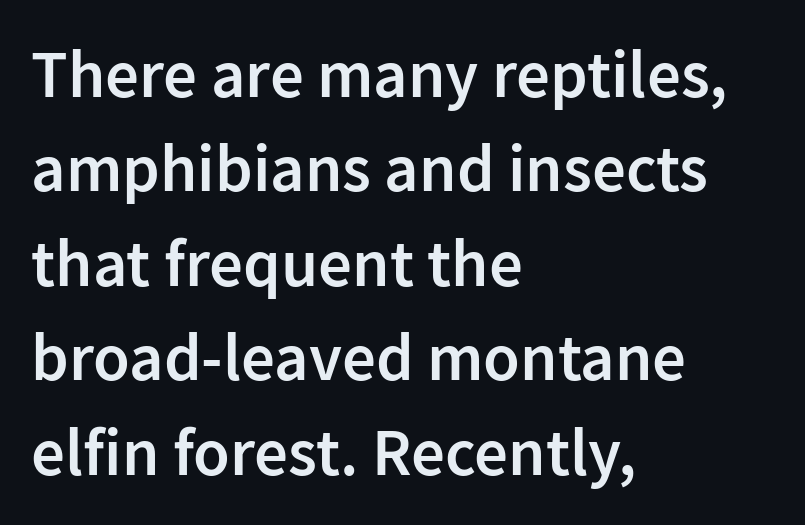
The image shows 67 px semibold sans-serif type, upright; set left-aligned, normal line spacing (1.41x), normal letter spacing, not underlined; low stroke contrast and a medium x-height.
